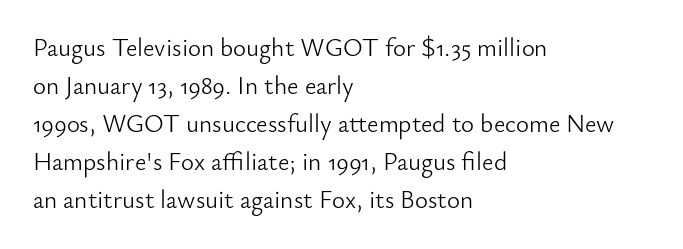
The image shows 25 px text type, upright; set left-aligned, normal line spacing (1.52x), normal letter spacing, not underlined.
